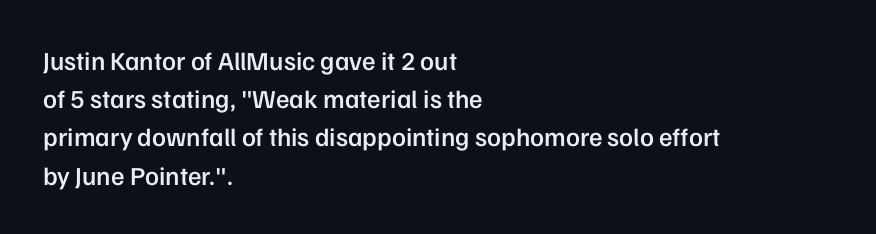
{"italic": "no", "bold": "semi", "underline": "no", "align": "left", "line_spacing": "normal", "line_spacing_ratio": 1.47, "letter_spacing": "normal", "letter_spacing_em": 0.0, "glyph_px": 26}
